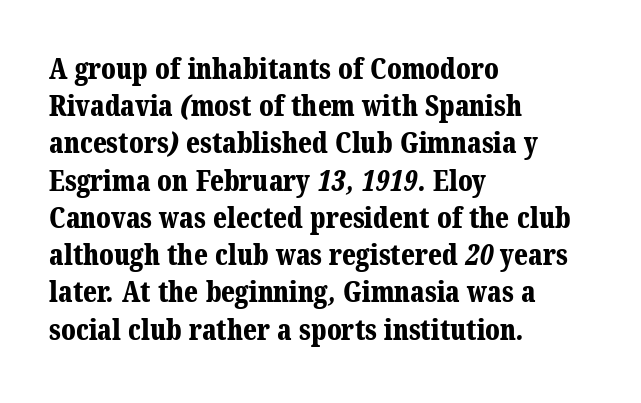
The image shows 28 px bold serif type; set left-aligned, normal line spacing (1.33x), normal letter spacing, not underlined; medium stroke contrast and a medium x-height.
